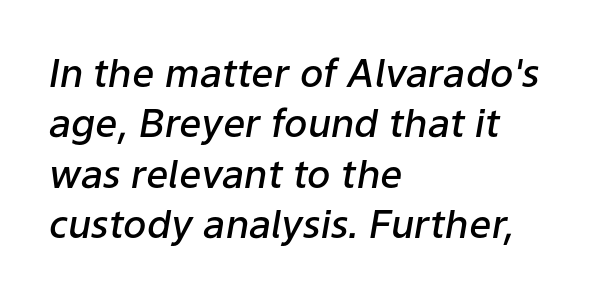
The image shows 39 px semibold type, italic (leaning right); set left-aligned, normal line spacing (1.29x), normal letter spacing, not underlined; low stroke contrast and a medium x-height.
